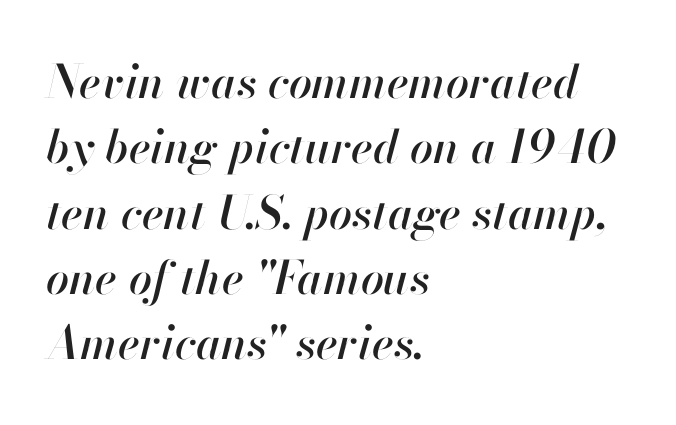
The image shows 46 px text type, italic (leaning right); set left-aligned, normal line spacing (1.42x), normal letter spacing, not underlined; high stroke contrast and a small x-height.
